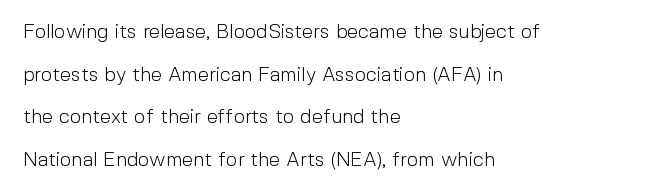
The image shows 20 px text type, upright; set left-aligned, loose line spacing (2.13x), normal letter spacing, not underlined.
